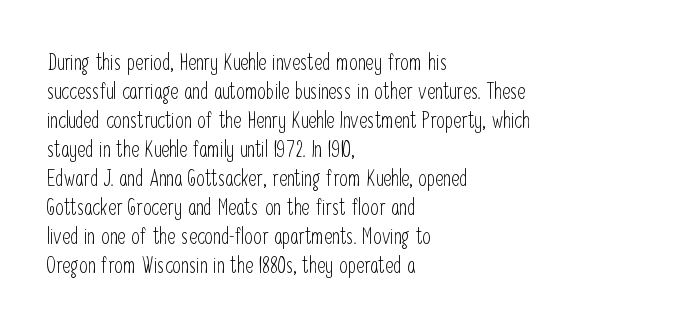
Q: Is the text bold? A: No.
Q: Is the text italic (slanted)? A: No, it is upright.
Q: Is the text underlined? A: No.
Q: How is the paragraph aligned? A: Left-aligned.
Q: Is the spacing between letters normal or unusually wide? A: Normal.
Q: Is the spacing between lines tight, normal or loose? A: Normal.
